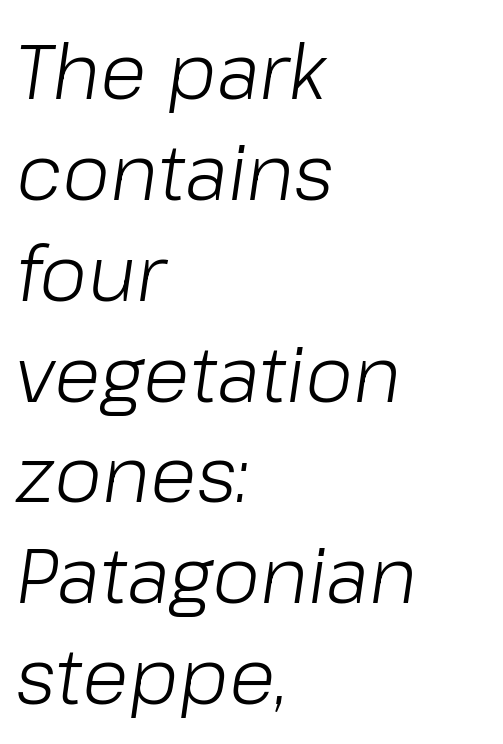
Q: Is the text bold? A: No.
Q: Is the text italic (slanted)? A: Yes, it leans right by about 8 degrees.
Q: Is the text underlined? A: No.
Q: How is the paragraph aligned? A: Left-aligned.
Q: Is the spacing between letters normal or unusually wide? A: Normal.
Q: Is the spacing between lines tight, normal or loose? A: Normal.
Q: Width (condensed, normal, or wide)? A: Normal.
Q: Stroke contrast? A: Low.
Q: x-height? A: Medium.
Q: Monospaced? A: No.
